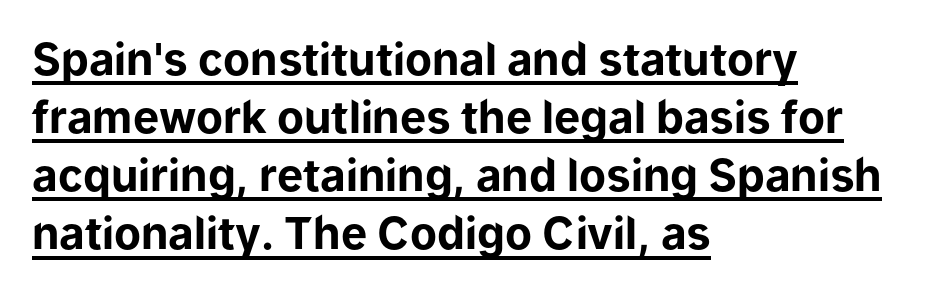
{"serif": "no", "italic": "no", "bold": "yes", "weight": "bold", "width": "normal", "stroke_contrast": "low", "x_height": "medium", "monospaced": "no", "underline": "yes", "align": "left", "line_spacing": "normal", "line_spacing_ratio": 1.32, "letter_spacing": "normal", "letter_spacing_em": 0.0, "glyph_px": 44}
